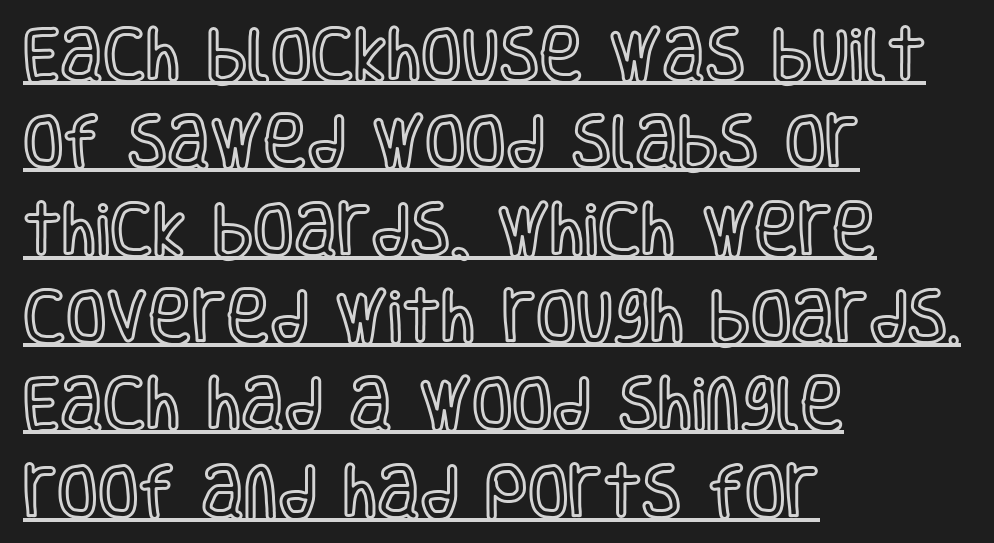
Q: Is the text italic (slanted)? A: No, it is upright.
Q: Is the text underlined? A: Yes.
Q: How is the paragraph aligned? A: Left-aligned.
Q: Is the spacing between letters normal or unusually wide? A: Normal.
Q: Is the spacing between lines tight, normal or loose? A: Normal.
Q: Width (condensed, normal, or wide)? A: Condensed.
Q: x-height? A: Large.
Q: Monospaced? A: No.
